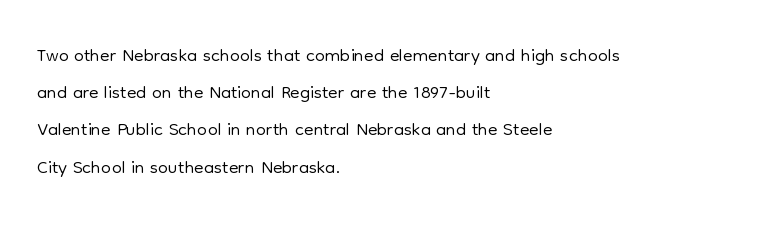
{"serif": "no", "italic": "no", "bold": "no", "weight": "light", "width": "normal", "stroke_contrast": "low", "x_height": "medium", "monospaced": "no", "underline": "no", "align": "left", "line_spacing": "normal", "line_spacing_ratio": 1.33, "letter_spacing": "normal", "letter_spacing_em": 0.0, "glyph_px": 28}
